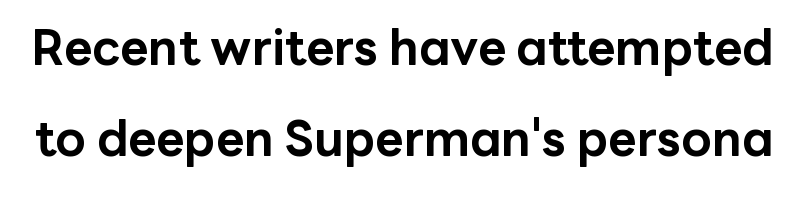
Q: Is the text bold? A: Yes.
Q: Is the text italic (slanted)? A: No, it is upright.
Q: Is the typeface a serif or a sans-serif typeface? A: Sans-serif.
Q: Is the text underlined? A: No.
Q: Is the spacing between letters normal or unusually wide? A: Normal.
Q: Width (condensed, normal, or wide)? A: Normal.
Q: Stroke contrast? A: Low.
Q: x-height? A: Medium.
Q: Monospaced? A: No.
